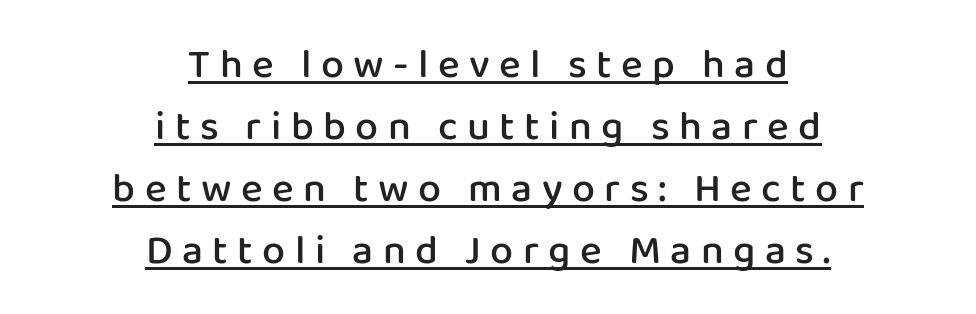
Q: Is the text bold? A: Semi-bold.
Q: Is the text italic (slanted)? A: No, it is upright.
Q: Is the typeface a serif or a sans-serif typeface? A: Sans-serif.
Q: Is the text underlined? A: Yes.
Q: How is the paragraph aligned? A: Centered.
Q: Is the spacing between letters normal or unusually wide? A: Unusually wide.
Q: Is the spacing between lines tight, normal or loose? A: Normal.
Q: Width (condensed, normal, or wide)? A: Normal.
Q: Stroke contrast? A: Low.
Q: x-height? A: Medium.
Q: Monospaced? A: No.
